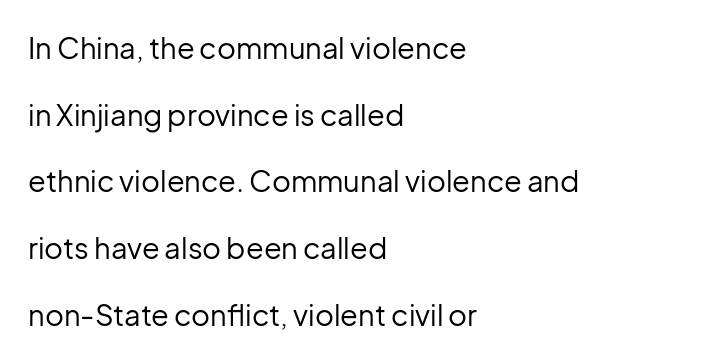
{"serif": "no", "italic": "no", "bold": "no", "weight": "regular", "width": "normal", "stroke_contrast": "low", "x_height": "medium", "monospaced": "no", "underline": "no", "align": "left", "line_spacing": "loose", "line_spacing_ratio": 2.3, "letter_spacing": "normal", "letter_spacing_em": 0.0, "glyph_px": 29}
